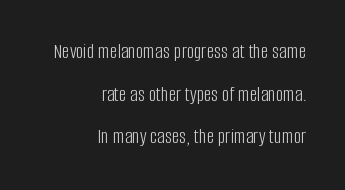
Q: Is the text bold? A: No.
Q: Is the text italic (slanted)? A: No, it is upright.
Q: Is the text underlined? A: No.
Q: How is the paragraph aligned? A: Right-aligned.
Q: Is the spacing between letters normal or unusually wide? A: Normal.
Q: Is the spacing between lines tight, normal or loose? A: Loose.
